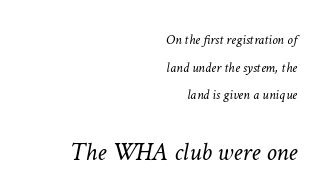
Leading: increased. This reads as an unemphasized weight, regular at the heaviest. Unmarked baselines from the first word to the last. Which margin do the lines hug? The right one — the left edge is uneven.
